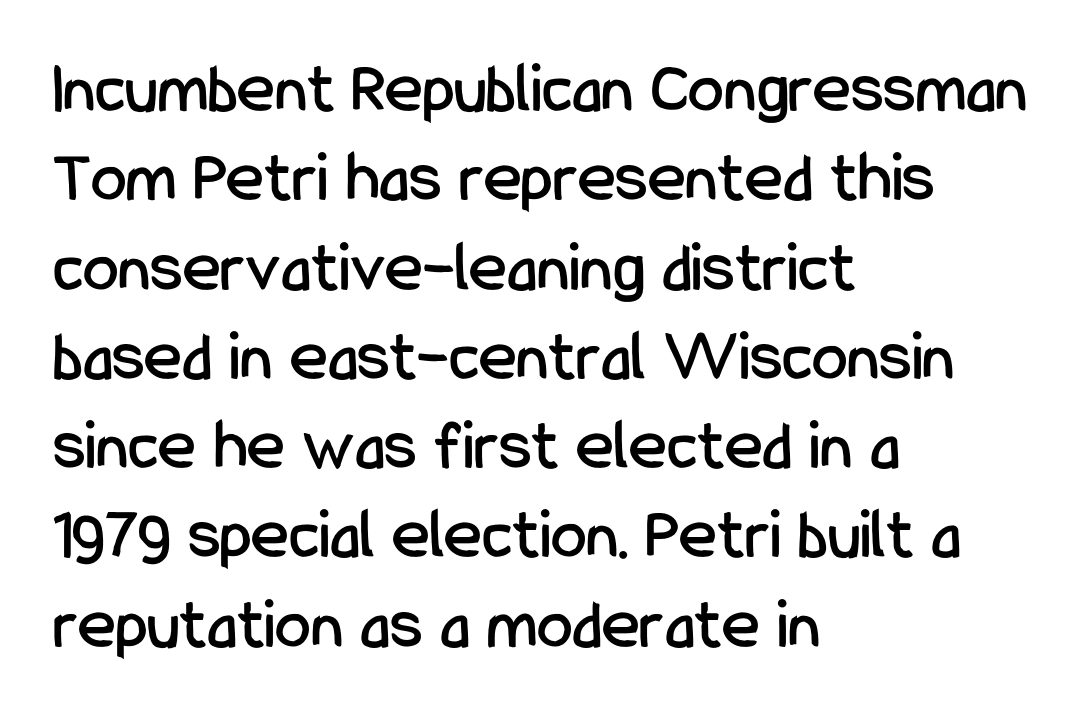
{"serif": "no", "italic": "no", "width": "condensed", "stroke_contrast": "low", "x_height": "medium", "monospaced": "no", "underline": "no", "align": "left", "line_spacing_ratio": 1.24, "letter_spacing": "normal", "letter_spacing_em": 0.0, "glyph_px": 72}
